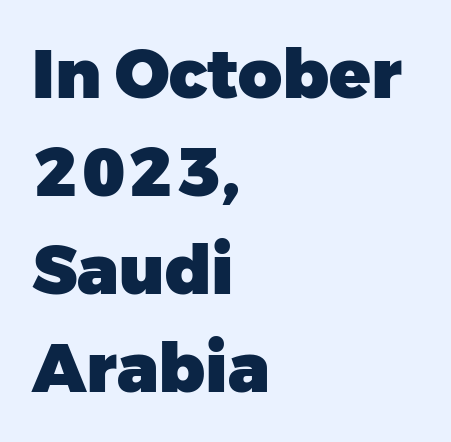
The image shows 68 px heavy sans-serif type, upright; set left-aligned, normal line spacing (1.44x), normal letter spacing, not underlined; low stroke contrast and a medium x-height.
